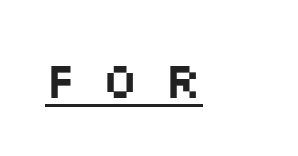
The image shows 51 px wide sans-serif type, upright; set unusually wide letter spacing (+0.48 em), underlined; medium stroke contrast and a large x-height.
